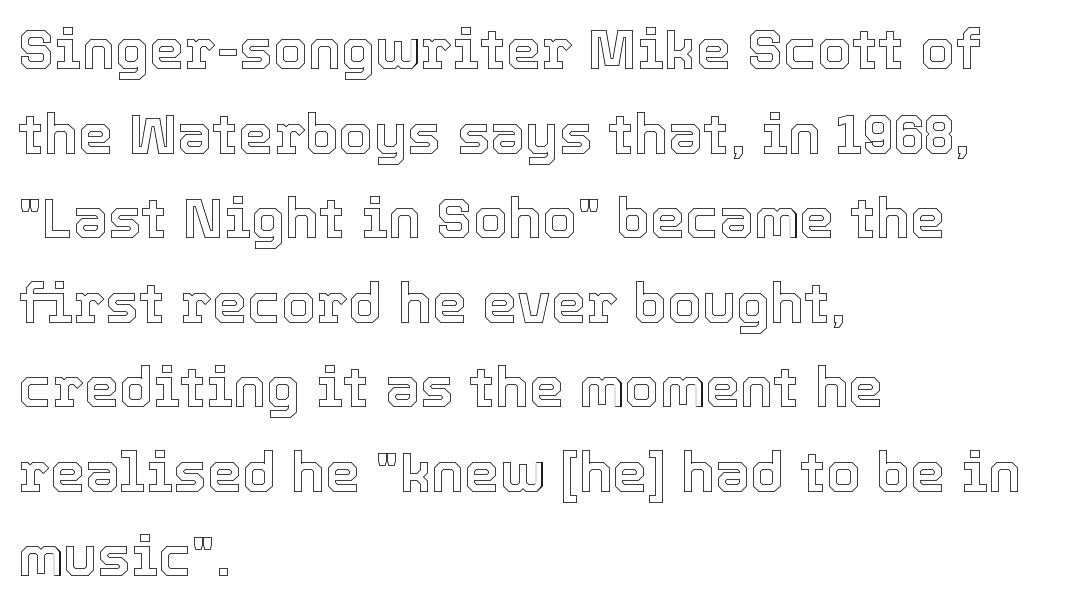
Q: Is the text italic (slanted)? A: No, it is upright.
Q: Is the text underlined? A: No.
Q: How is the paragraph aligned? A: Left-aligned.
Q: Is the spacing between letters normal or unusually wide? A: Normal.
Q: Is the spacing between lines tight, normal or loose? A: Normal.
Q: Width (condensed, normal, or wide)? A: Normal.
Q: x-height? A: Medium.
Q: Monospaced? A: No.
